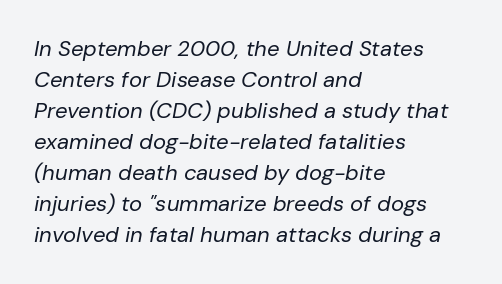
Q: Is the text bold? A: No.
Q: Is the text italic (slanted)? A: Yes, it leans right by about 10 degrees.
Q: Is the text underlined? A: No.
Q: How is the paragraph aligned? A: Left-aligned.
Q: Is the spacing between letters normal or unusually wide? A: Normal.
Q: Is the spacing between lines tight, normal or loose? A: Normal.
